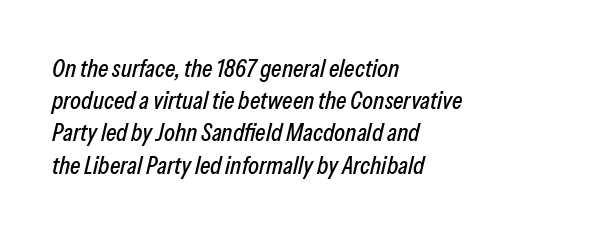
Q: Is the text italic (slanted)? A: Yes, it leans right by about 13 degrees.
Q: Is the text underlined? A: No.
Q: How is the paragraph aligned? A: Left-aligned.
Q: Is the spacing between letters normal or unusually wide? A: Normal.
Q: Is the spacing between lines tight, normal or loose? A: Normal.
